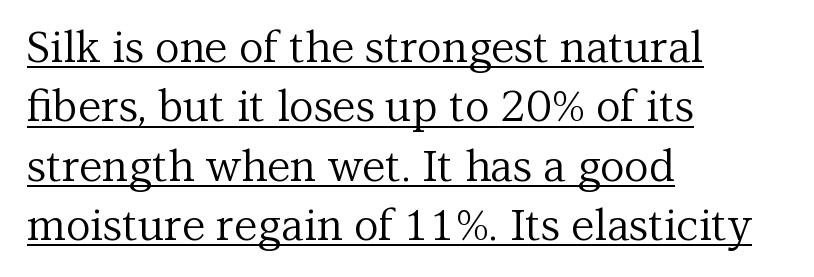
Q: Is the text bold? A: No.
Q: Is the text italic (slanted)? A: No, it is upright.
Q: Is the typeface a serif or a sans-serif typeface? A: Serif.
Q: Is the text underlined? A: Yes.
Q: How is the paragraph aligned? A: Left-aligned.
Q: Is the spacing between letters normal or unusually wide? A: Normal.
Q: Is the spacing between lines tight, normal or loose? A: Normal.
Q: Width (condensed, normal, or wide)? A: Normal.
Q: Stroke contrast? A: Medium.
Q: x-height? A: Medium.
Q: Monospaced? A: No.
